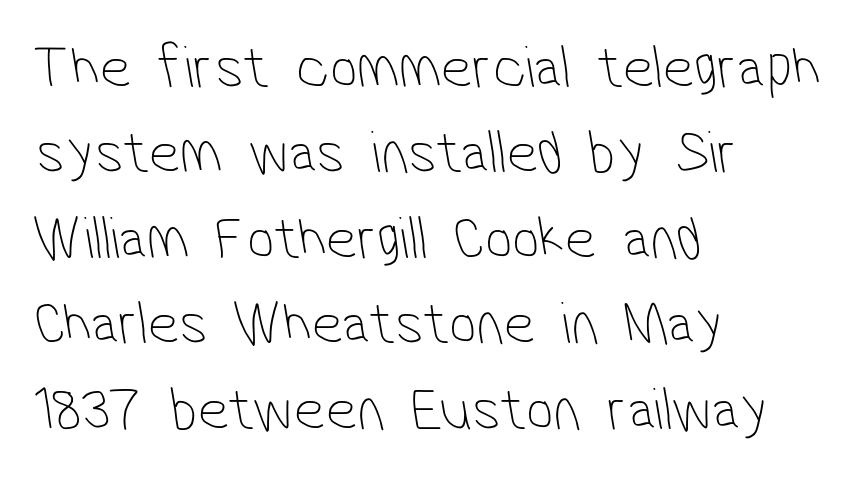
{"serif": "no", "bold": "no", "weight": "thin", "width": "condensed", "stroke_contrast": "low", "x_height": "medium", "monospaced": "no", "underline": "no", "align": "left", "line_spacing": "normal", "line_spacing_ratio": 1.4, "letter_spacing": "normal", "letter_spacing_em": 0.0, "glyph_px": 61}
